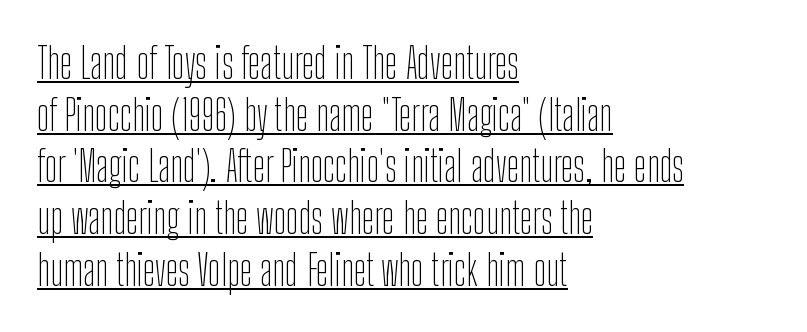
The image shows 42 px thin, condensed sans-serif type, upright; set left-aligned, line spacing 1.23x, normal letter spacing, underlined; low stroke contrast and a medium x-height.
